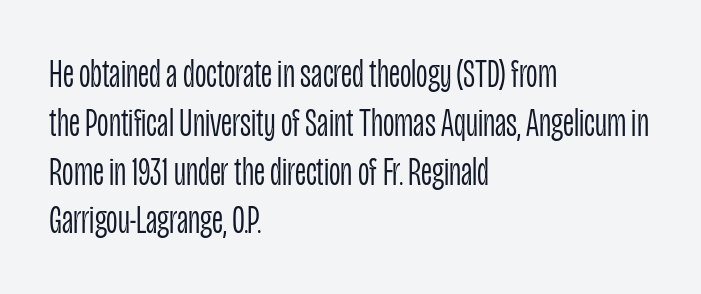
The image shows 40 px light, condensed sans-serif type, upright; set left-aligned, line spacing 1.22x, normal letter spacing, not underlined; low stroke contrast and a large x-height.
